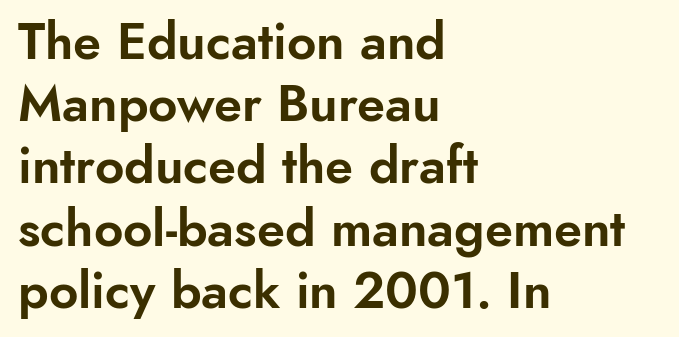
Q: Is the text italic (slanted)? A: No, it is upright.
Q: Is the typeface a serif or a sans-serif typeface? A: Sans-serif.
Q: Is the text underlined? A: No.
Q: How is the paragraph aligned? A: Left-aligned.
Q: Is the spacing between letters normal or unusually wide? A: Normal.
Q: Width (condensed, normal, or wide)? A: Normal.
Q: Stroke contrast? A: Low.
Q: x-height? A: Small.
Q: Monospaced? A: No.
